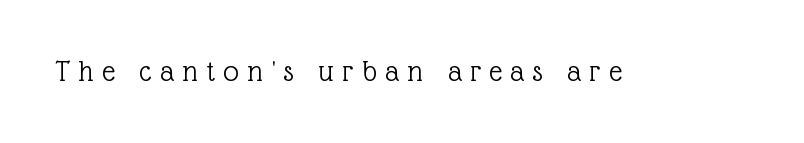
{"serif": "yes", "italic": "no", "bold": "no", "weight": "light", "width": "normal", "x_height": "medium", "monospaced": "no", "underline": "no", "letter_spacing": "wide", "letter_spacing_em": 0.28, "glyph_px": 31}
